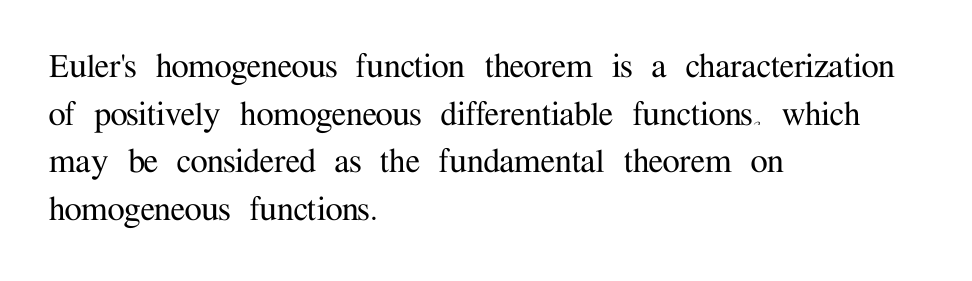
{"serif": "yes", "italic": "no", "width": "normal", "stroke_contrast": "medium", "x_height": "medium", "monospaced": "no", "underline": "no", "align": "left", "line_spacing_ratio": 1.22, "letter_spacing": "normal", "letter_spacing_em": 0.0, "glyph_px": 39}
